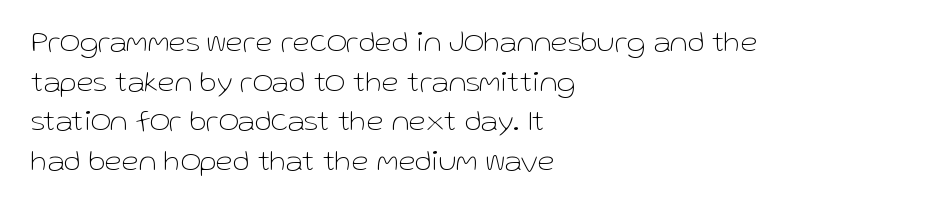
Q: Is the text bold? A: No.
Q: Is the text italic (slanted)? A: No, it is upright.
Q: Is the typeface a serif or a sans-serif typeface? A: Sans-serif.
Q: Is the text underlined? A: No.
Q: How is the paragraph aligned? A: Left-aligned.
Q: Is the spacing between letters normal or unusually wide? A: Normal.
Q: Is the spacing between lines tight, normal or loose? A: Normal.
Q: Width (condensed, normal, or wide)? A: Normal.
Q: Stroke contrast? A: Low.
Q: x-height? A: Medium.
Q: Monospaced? A: No.
